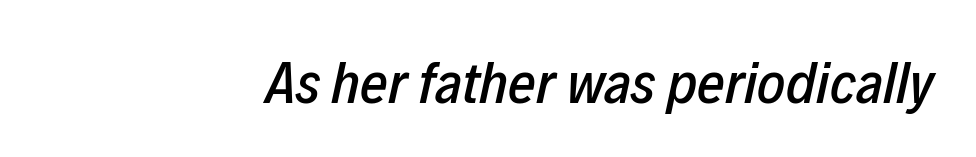
Q: Is the text italic (slanted)? A: Yes, it leans right by about 12 degrees.
Q: Is the text underlined? A: No.
Q: How is the paragraph aligned? A: Right-aligned.
Q: Is the spacing between letters normal or unusually wide? A: Normal.
Q: Width (condensed, normal, or wide)? A: Condensed.
Q: Stroke contrast? A: Low.
Q: x-height? A: Medium.
Q: Monospaced? A: No.
